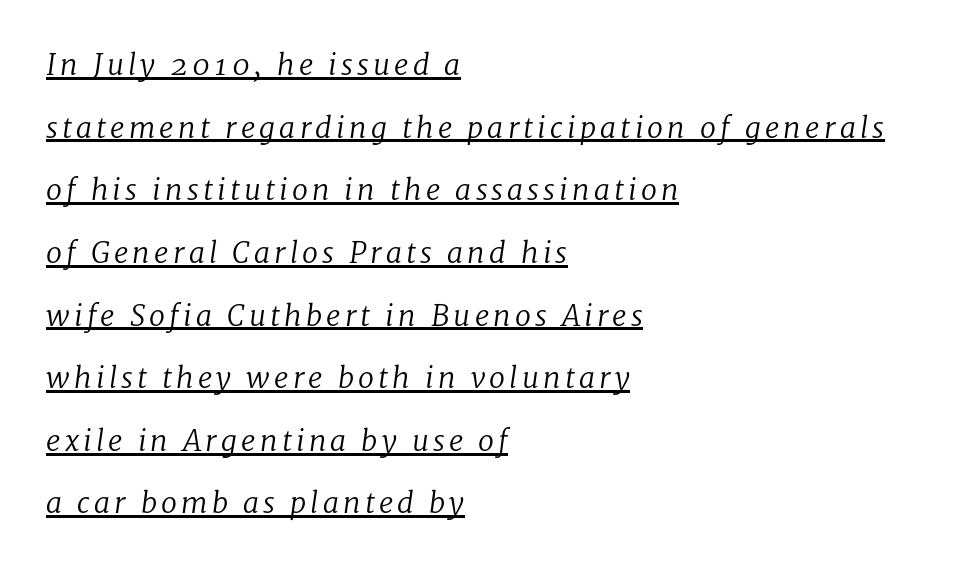
{"serif": "yes", "italic": "yes", "lean": "right", "slant_degrees": 8, "bold": "no", "weight": "regular", "width": "normal", "stroke_contrast": "low", "x_height": "medium", "monospaced": "no", "underline": "yes", "align": "left", "line_spacing": "loose", "line_spacing_ratio": 2.16, "glyph_px": 29}
